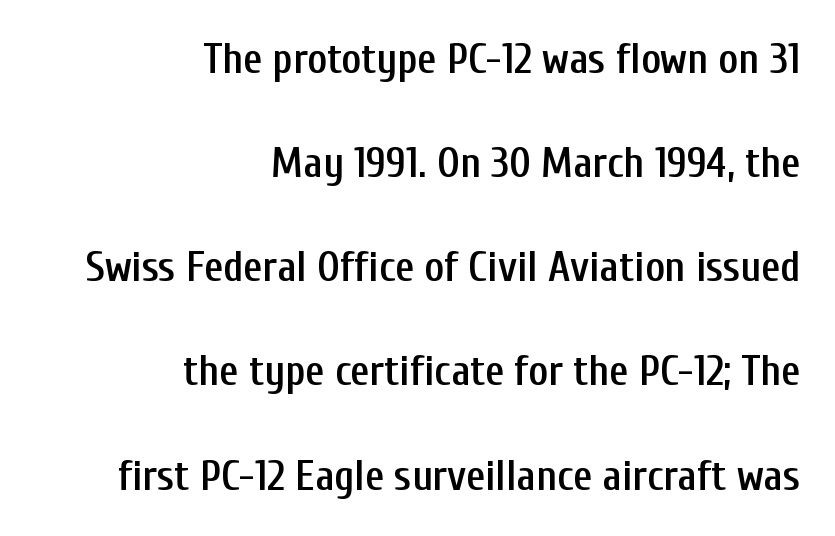
Q: Is the text bold? A: Semi-bold.
Q: Is the text italic (slanted)? A: No, it is upright.
Q: Is the typeface a serif or a sans-serif typeface? A: Sans-serif.
Q: Is the text underlined? A: No.
Q: How is the paragraph aligned? A: Right-aligned.
Q: Is the spacing between letters normal or unusually wide? A: Normal.
Q: Is the spacing between lines tight, normal or loose? A: Loose.
Q: Width (condensed, normal, or wide)? A: Condensed.
Q: Stroke contrast? A: Low.
Q: x-height? A: Medium.
Q: Monospaced? A: No.
